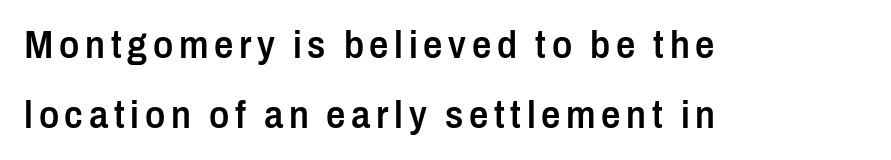
The image shows 38 px semibold, condensed sans-serif type, upright; set left-aligned, line spacing 1.84x, not underlined; low stroke contrast and a medium x-height.
